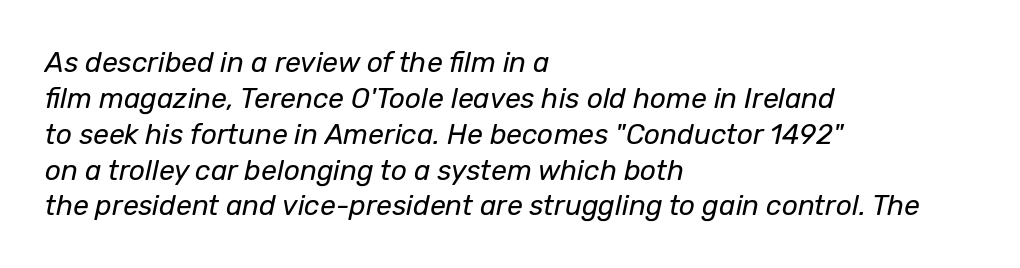
Look at the tracking — it's just the regular setting, nothing added. Does the copy run flush right? No — it runs flush left. Rows of type keep a routine distance in the vertical direction. No extra ink here — the face is not bold. Do the characters align in a grid? No, the font is proportional. Check under the words: just untouched page.
